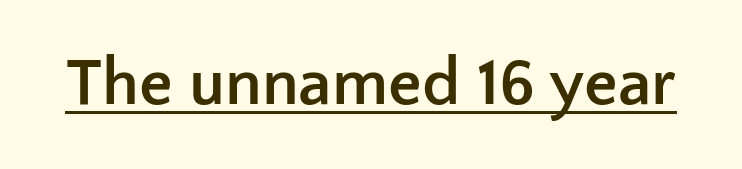
Underlining? Definitely there. Italic? Not at all — the glyphs are vertical. This rendering leaves character spacing at its baseline value. Strong, thick strokes mark this as bold type. A typesetter would call this proportional, since set widths differ per character.
